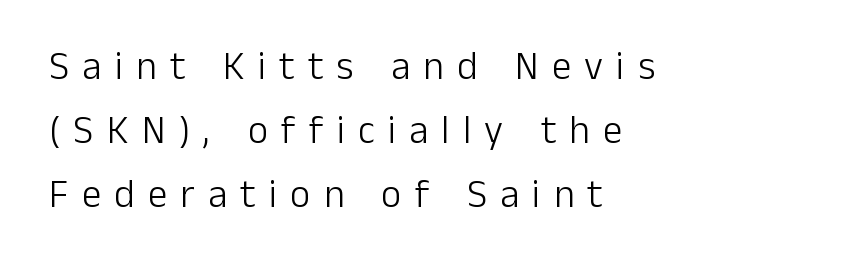
The lettering holds an erect, upright posture throughout. Character widths vary here, with narrow letters taking less room than wide ones. Leading matches the norm, producing a regular column. Any mark beneath the type? The region is blank. Short and long lines alike share a common starting point at left.
